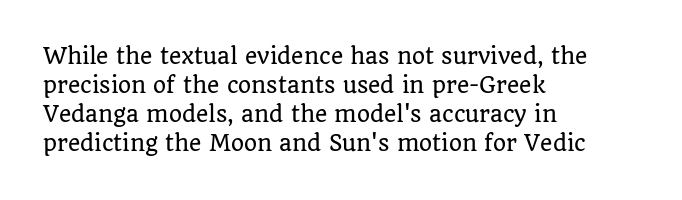
Does the leading feel generous? No, just average. Nobody touched the tracking dial on this one. This is the regular roman posture of the typeface. Visually the block forms a straight wall on the left and a jagged coastline on the right.
